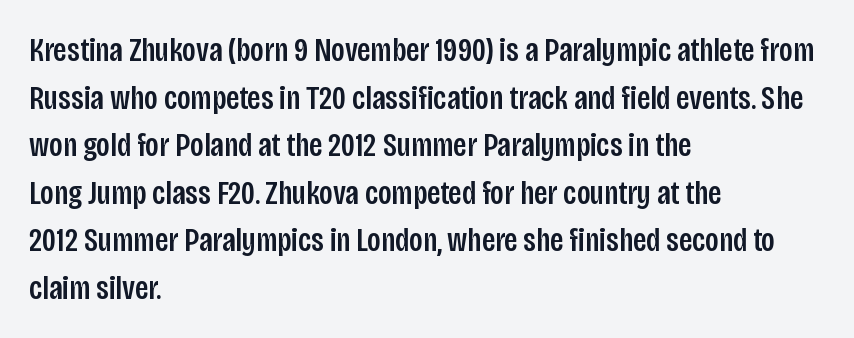
Vertically, the passage feels balanced, rows spaced as you'd expect. Look at the bottom of the vertical strokes: they stop flat, with no serifs. Quick note: not italic, upright. Decoration check: the copy has no underline. Compared with typical body copy, the letter spacing here is the same.
